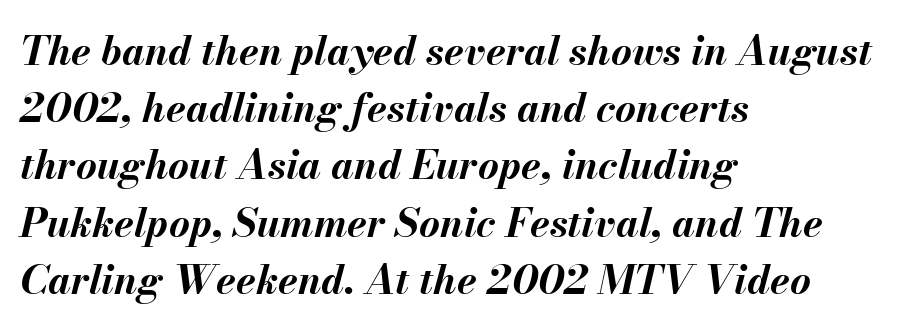
These lines stack with their left ends in a neat column. Look at the tracking — it's just the regular setting, nothing added. Observe the lean: these are italic letterforms. Is this a fixed-width face? No — the glyphs have proportional, varying widths.
